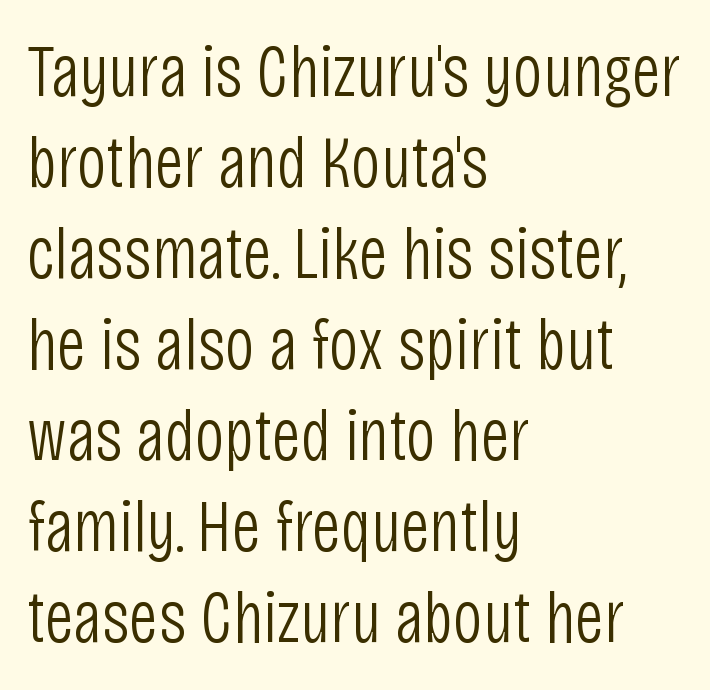
The image shows 74 px light, condensed sans-serif type, upright; set left-aligned, line spacing 1.23x, normal letter spacing, not underlined; low stroke contrast and a large x-height.
